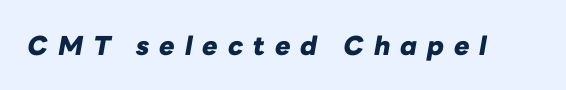
The image shows 26 px bold type, italic (leaning right); set unusually wide letter spacing (+0.38 em), not underlined.
